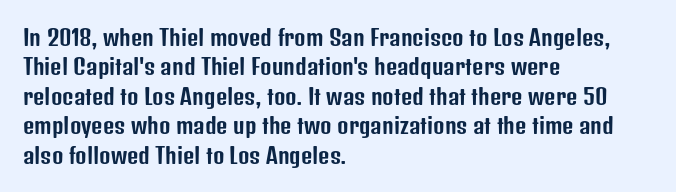
Q: Is the text italic (slanted)? A: No, it is upright.
Q: Is the text underlined? A: No.
Q: How is the paragraph aligned? A: Left-aligned.
Q: Is the spacing between letters normal or unusually wide? A: Normal.
Q: Is the spacing between lines tight, normal or loose? A: Normal.
